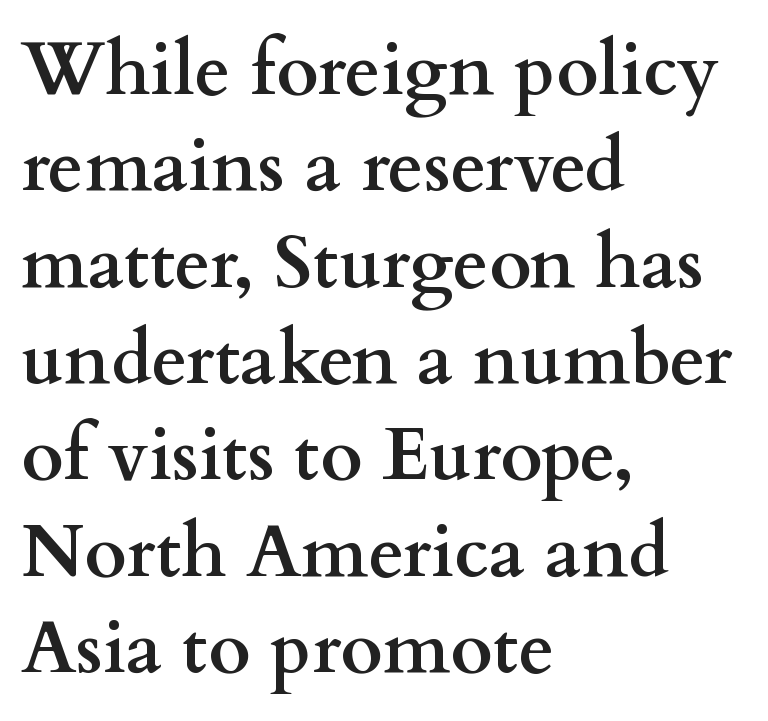
{"serif": "yes", "italic": "no", "bold": "yes", "weight": "semibold", "width": "wide", "stroke_contrast": "medium", "x_height": "small", "monospaced": "no", "underline": "no", "align": "left", "line_spacing": "normal", "line_spacing_ratio": 1.32, "letter_spacing": "normal", "letter_spacing_em": 0.0, "glyph_px": 73}
